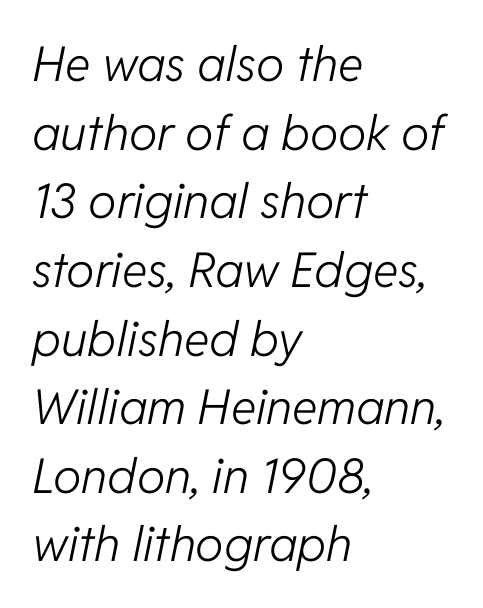
The image shows 48 px light type, italic (leaning right); set left-aligned, normal line spacing (1.43x), normal letter spacing, not underlined; low stroke contrast and a medium x-height.
